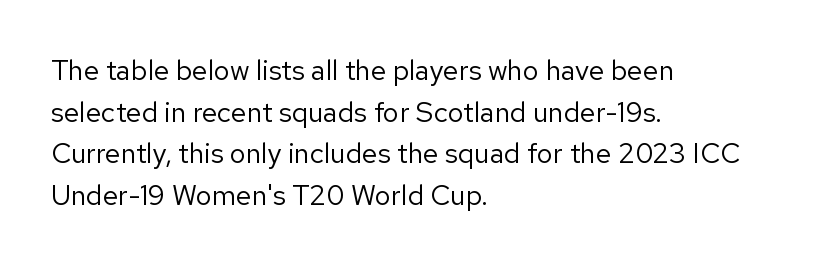
The image shows 28 px regular-weight sans-serif type, upright; set left-aligned, normal line spacing (1.49x), normal letter spacing, not underlined; low stroke contrast and a medium x-height.
